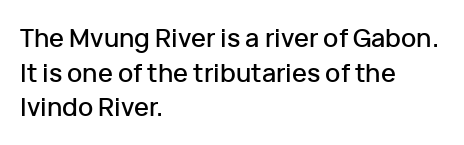
Q: Is the text italic (slanted)? A: No, it is upright.
Q: Is the text underlined? A: No.
Q: How is the paragraph aligned? A: Left-aligned.
Q: Is the spacing between letters normal or unusually wide? A: Normal.
Q: Is the spacing between lines tight, normal or loose? A: Normal.
